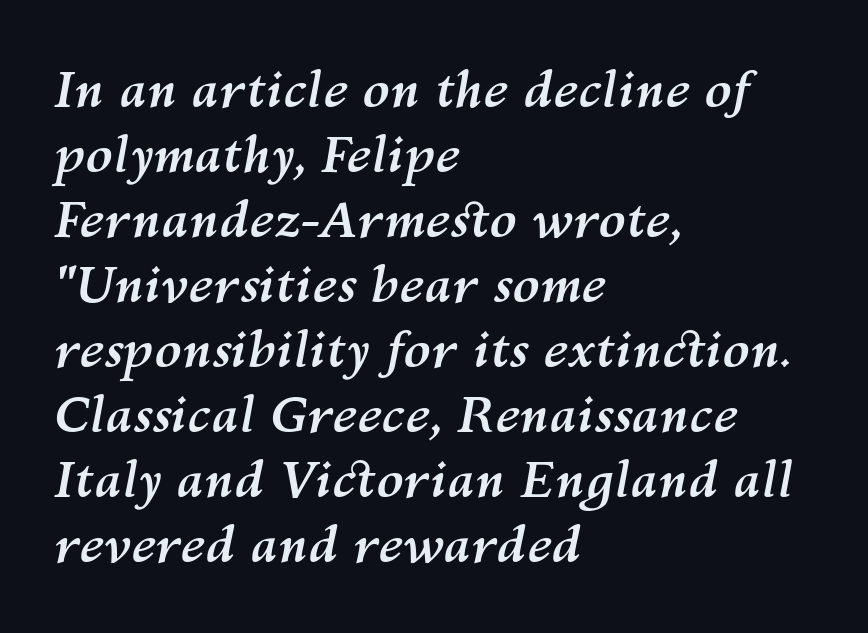
{"italic": "yes", "lean": "right", "slant_degrees": 10, "bold": "yes", "weight": "semibold", "width": "normal", "stroke_contrast": "medium", "x_height": "medium", "monospaced": "no", "underline": "no", "align": "left", "line_spacing": "normal", "line_spacing_ratio": 1.3, "letter_spacing": "normal", "letter_spacing_em": 0.0, "glyph_px": 50}
